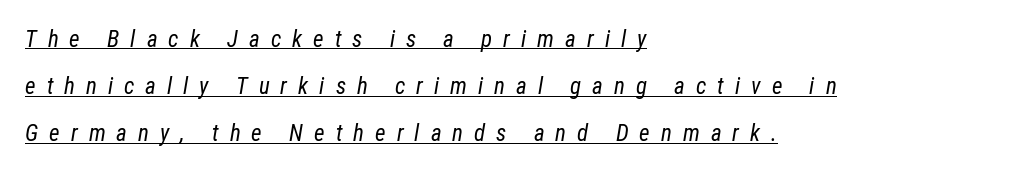
The image shows 23 px text type, italic (leaning right); set left-aligned, loose line spacing (2.05x), unusually wide letter spacing (+0.48 em), underlined.
